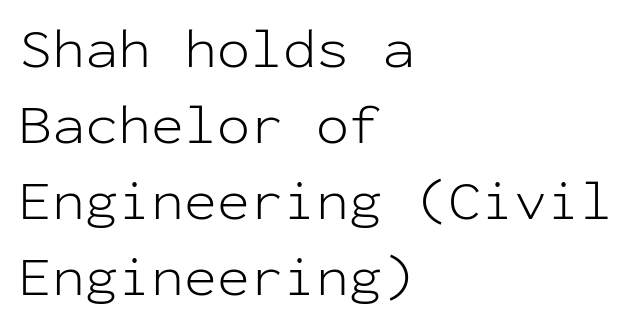
The image shows 55 px light sans-serif type, upright, monospaced; set left-aligned, normal line spacing (1.38x), normal letter spacing, not underlined; low stroke contrast and a medium x-height.
